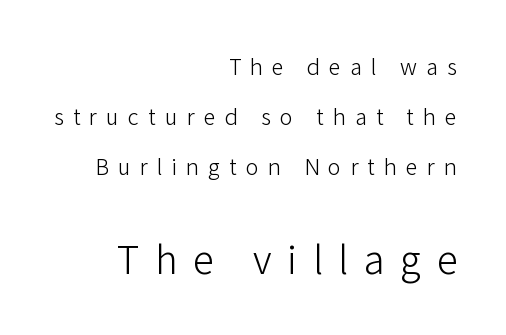
Q: Is the text bold? A: No.
Q: Is the text italic (slanted)? A: No, it is upright.
Q: Is the typeface a serif or a sans-serif typeface? A: Sans-serif.
Q: Is the text underlined? A: No.
Q: How is the paragraph aligned? A: Right-aligned.
Q: Is the spacing between letters normal or unusually wide? A: Unusually wide.
Q: Is the spacing between lines tight, normal or loose? A: Loose.
Q: Which block of text is set in a larger size, the first (top) or the second (bottom)? A: The second (bottom) one.
Q: Width (condensed, normal, or wide)? A: Normal.
Q: Stroke contrast? A: Low.
Q: x-height? A: Medium.
Q: Monospaced? A: No.
